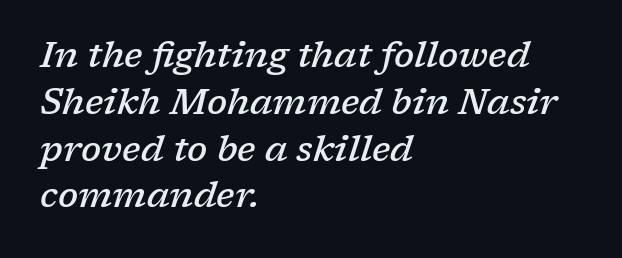
The lines sit at an ordinary, default distance from one another. The space beneath each line is pristine and unruled. These lines are set flush left with a ragged right edge. The letters are slanted; this is an italic face.
